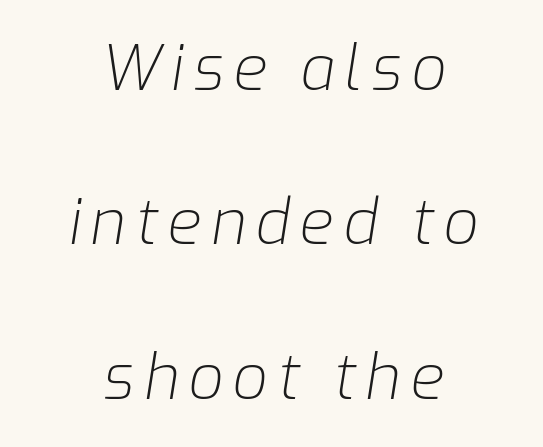
The image shows 62 px light type, italic (leaning right); set centered, loose line spacing (2.49x), not underlined; low stroke contrast and a medium x-height.
